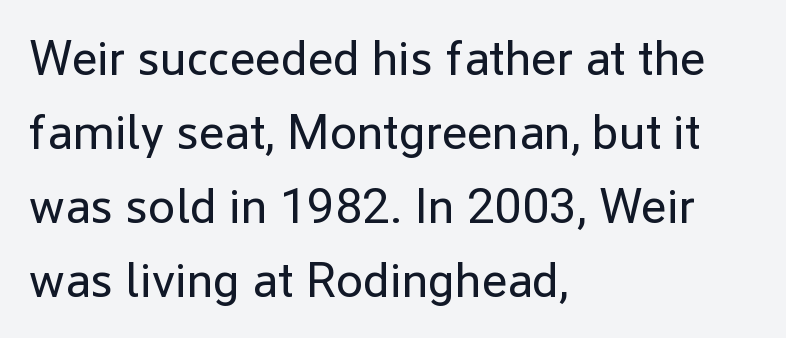
The image shows 49 px regular-weight sans-serif type, upright; set left-aligned, normal line spacing (1.51x), normal letter spacing, not underlined; low stroke contrast and a medium x-height.
